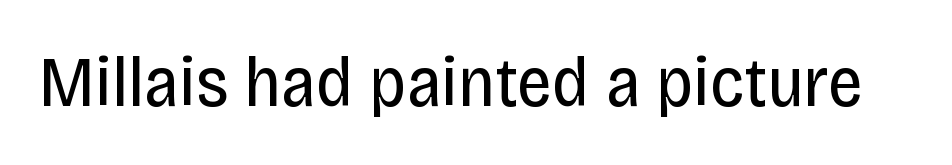
Q: Is the text bold? A: No.
Q: Is the text italic (slanted)? A: No, it is upright.
Q: Is the typeface a serif or a sans-serif typeface? A: Sans-serif.
Q: Is the text underlined? A: No.
Q: Is the spacing between letters normal or unusually wide? A: Normal.
Q: Width (condensed, normal, or wide)? A: Condensed.
Q: Stroke contrast? A: Low.
Q: x-height? A: Large.
Q: Monospaced? A: No.
